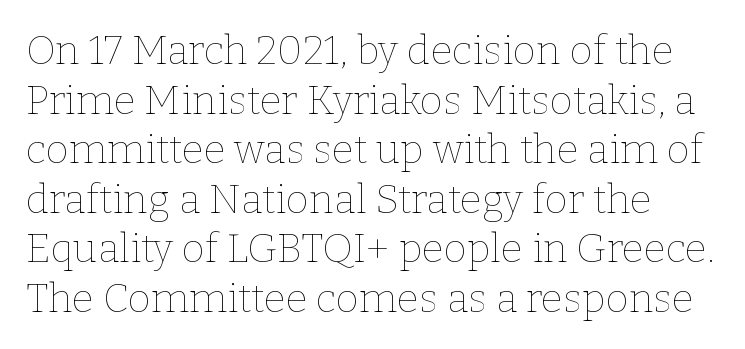
Q: Is the text bold? A: No.
Q: Is the text italic (slanted)? A: No, it is upright.
Q: Is the text underlined? A: No.
Q: Is the spacing between letters normal or unusually wide? A: Normal.
Q: Width (condensed, normal, or wide)? A: Normal.
Q: Stroke contrast? A: Low.
Q: x-height? A: Medium.
Q: Monospaced? A: No.
